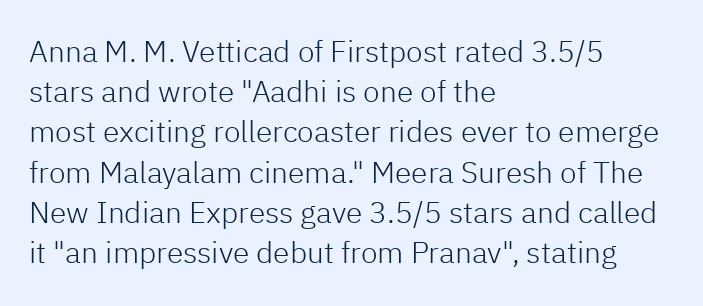
Designer's note — italics off, roman on. Where is the straight margin? On the left. The passage shown is typed in a proportional face where columns would drift. Regular leading. Font category for this specimen: sans-serif. Nothing heavy about these letters — not bold at all.
